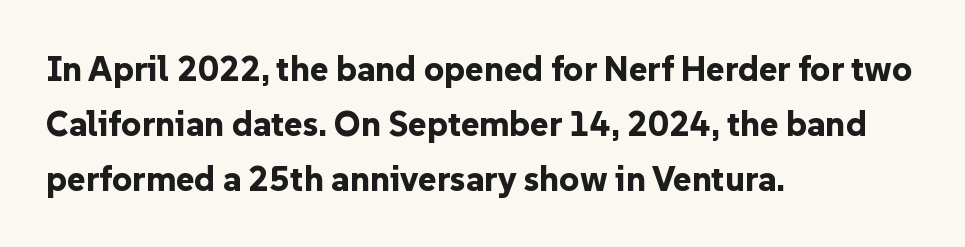
The image shows 35 px bold sans-serif type, upright; set left-aligned, normal line spacing (1.57x), normal letter spacing, not underlined; low stroke contrast and a medium x-height.
